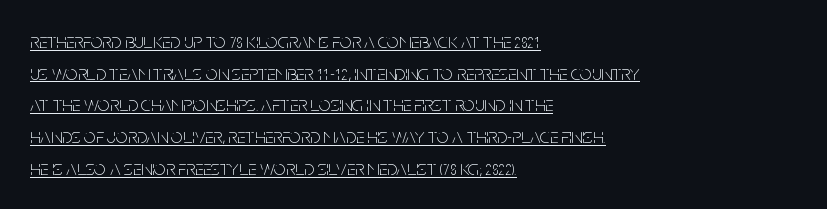
{"italic": "no", "bold": "no", "underline": "yes", "align": "left", "line_spacing": "normal", "line_spacing_ratio": 1.51, "letter_spacing": "normal", "letter_spacing_em": 0.0, "glyph_px": 21}
